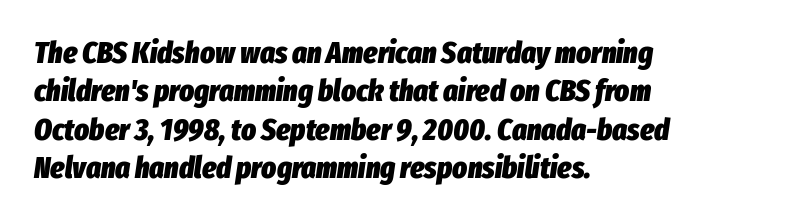
Caption: multi-line text, flush left, ragged right. A dark, heavy texture on the line: the type is bold. Designer's note — italics engaged. Proportional: the letters do not fall into vertical columns.
